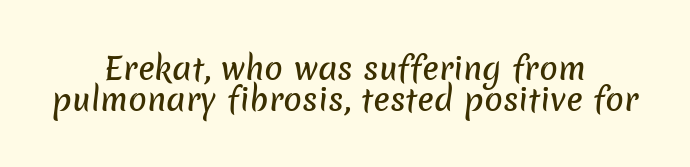
This sample has the flowing, uneven cadence of proportional lettering. Caption: multi-line text, centered on the measure. No extra tracking has been applied to these lines. The space directly below the letters is spotless.
